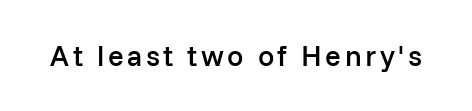
The image shows 29 px semibold sans-serif type, upright; set not underlined; low stroke contrast and a medium x-height.
